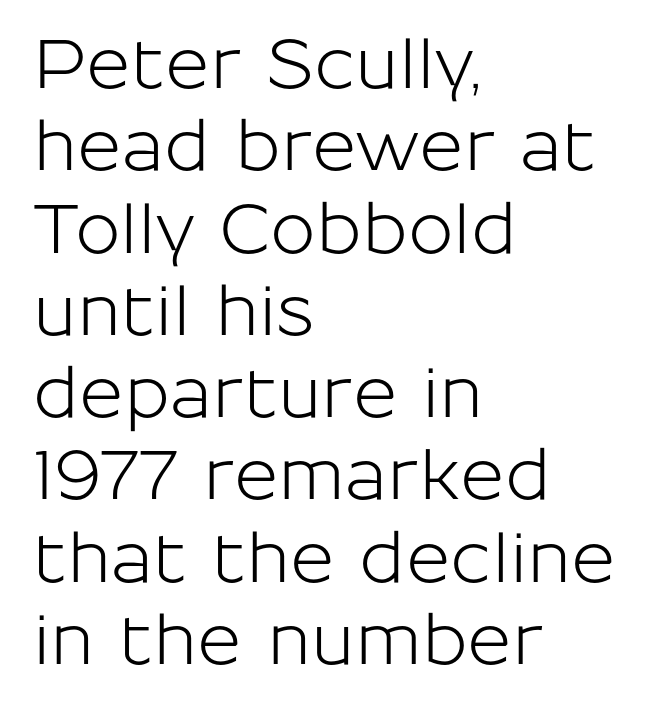
Q: Is the text italic (slanted)? A: No, it is upright.
Q: Is the typeface a serif or a sans-serif typeface? A: Sans-serif.
Q: Is the text underlined? A: No.
Q: How is the paragraph aligned? A: Left-aligned.
Q: Is the spacing between letters normal or unusually wide? A: Normal.
Q: Width (condensed, normal, or wide)? A: Normal.
Q: Stroke contrast? A: Low.
Q: x-height? A: Medium.
Q: Monospaced? A: No.
